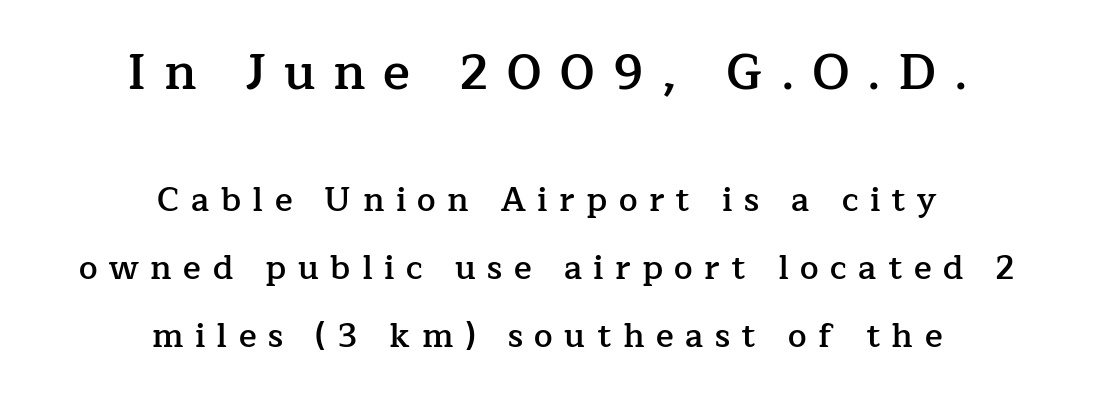
{"serif": "yes", "italic": "no", "bold": "semi", "weight": "semibold", "width": "normal", "stroke_contrast": "low", "x_height": "medium", "monospaced": "no", "underline": "no", "align": "center", "line_spacing": "loose", "line_spacing_ratio": 2.05, "letter_spacing": "wide", "letter_spacing_em": 0.35, "larger_block": "first", "size_ratio": 1.52, "glyph_px": 50}
